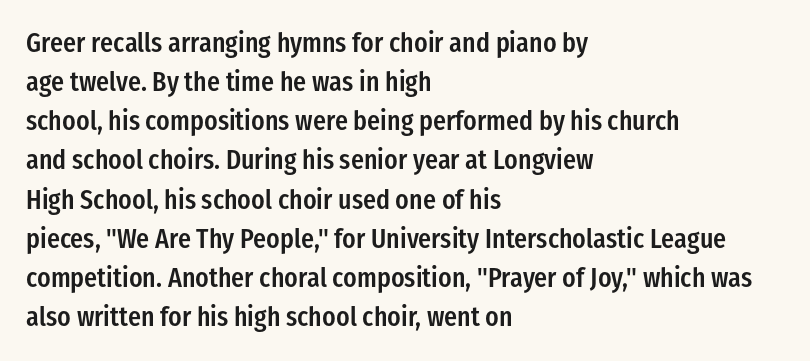
The image shows 27 px text type, upright; set left-aligned, normal line spacing (1.45x), normal letter spacing, not underlined.
